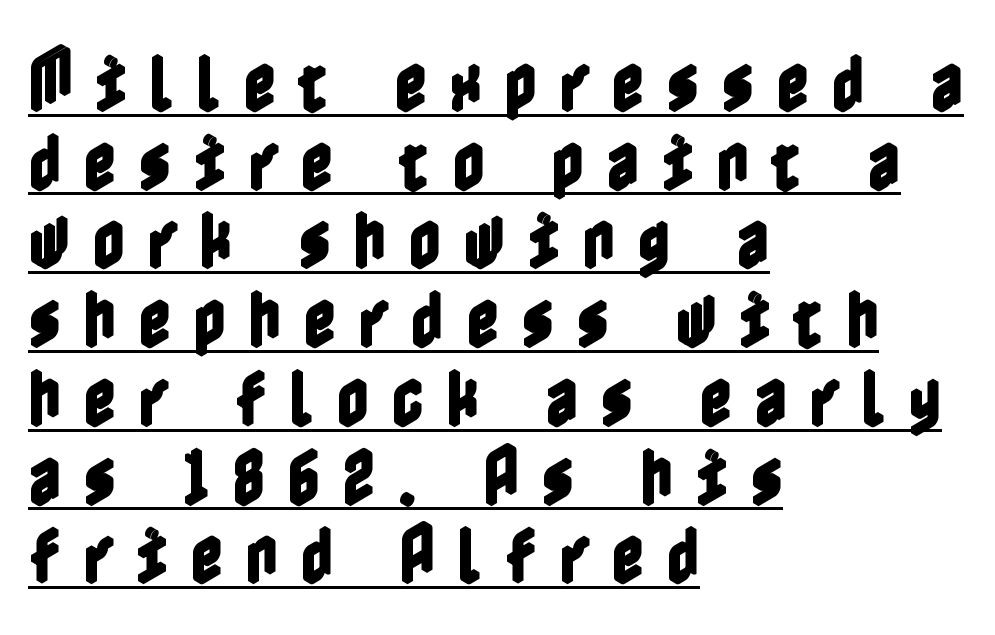
The image shows 64 px condensed type, upright; set left-aligned, line spacing 1.23x, unusually wide letter spacing (+0.34 em), underlined; a medium x-height.
